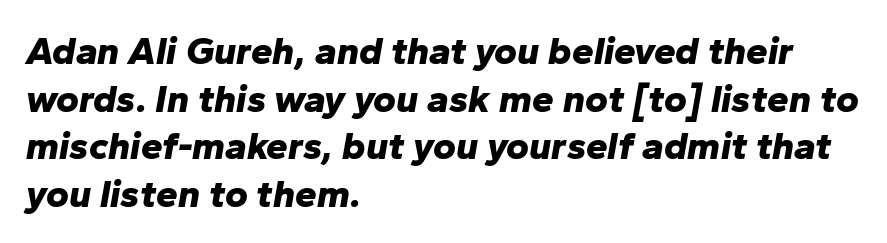
{"italic": "yes", "lean": "right", "slant_degrees": 10, "bold": "yes", "weight": "bold", "width": "normal", "stroke_contrast": "low", "x_height": "medium", "monospaced": "no", "underline": "no", "align": "left", "line_spacing_ratio": 1.22, "letter_spacing": "normal", "letter_spacing_em": 0.0, "glyph_px": 39}
